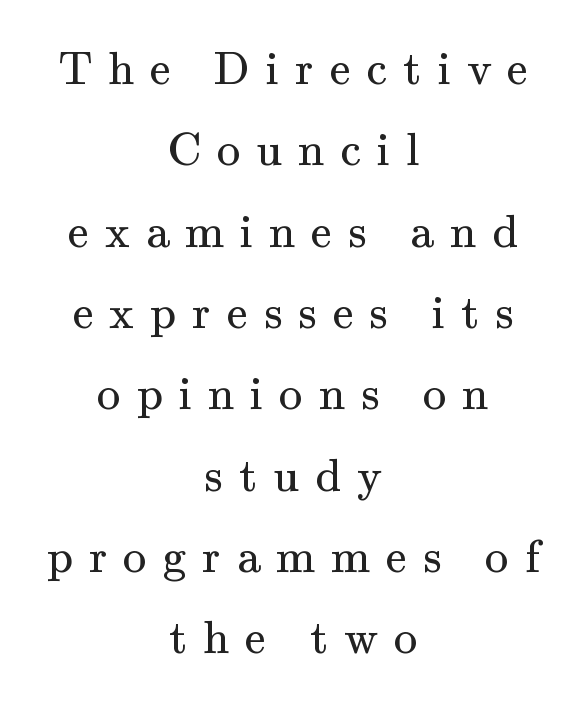
{"serif": "yes", "italic": "no", "bold": "no", "weight": "regular", "width": "normal", "stroke_contrast": "medium", "x_height": "small", "monospaced": "no", "underline": "no", "align": "center", "line_spacing_ratio": 1.73, "letter_spacing": "wide", "letter_spacing_em": 0.34, "glyph_px": 47}
